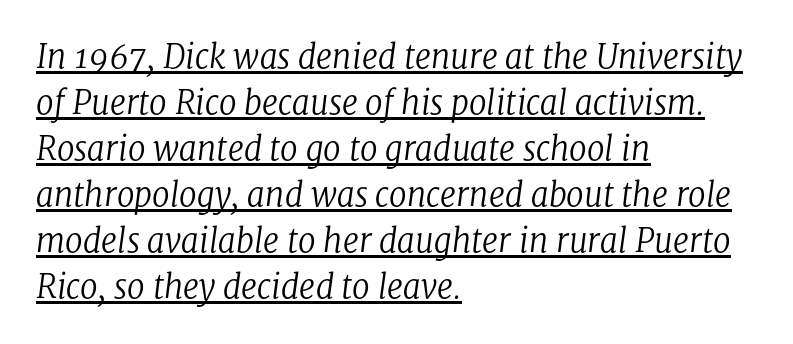
Q: Is the text bold? A: No.
Q: Is the text italic (slanted)? A: Yes, it leans right by about 8 degrees.
Q: Is the typeface a serif or a sans-serif typeface? A: Serif.
Q: Is the text underlined? A: Yes.
Q: How is the paragraph aligned? A: Left-aligned.
Q: Is the spacing between letters normal or unusually wide? A: Normal.
Q: Is the spacing between lines tight, normal or loose? A: Normal.
Q: Width (condensed, normal, or wide)? A: Normal.
Q: Stroke contrast? A: Low.
Q: x-height? A: Medium.
Q: Monospaced? A: No.
